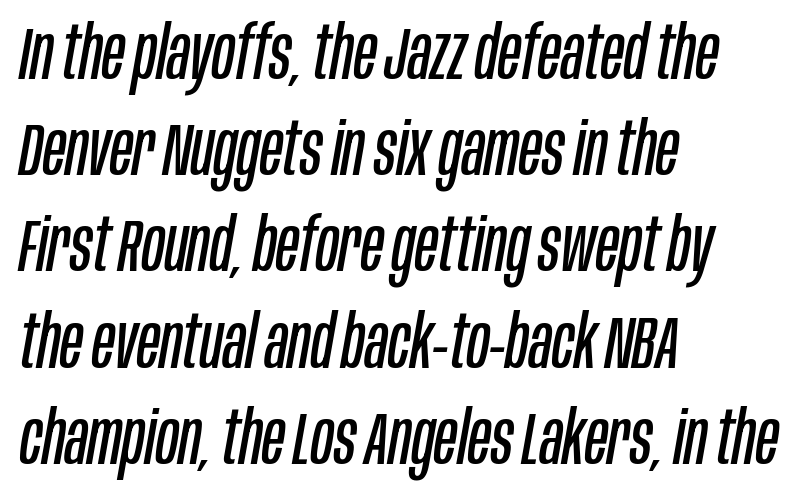
Q: Is the text bold? A: No.
Q: Is the text italic (slanted)? A: Yes, it leans right by about 10 degrees.
Q: Is the text underlined? A: No.
Q: How is the paragraph aligned? A: Left-aligned.
Q: Is the spacing between letters normal or unusually wide? A: Normal.
Q: Is the spacing between lines tight, normal or loose? A: Normal.
Q: Width (condensed, normal, or wide)? A: Condensed.
Q: Stroke contrast? A: Low.
Q: x-height? A: Large.
Q: Monospaced? A: No.
